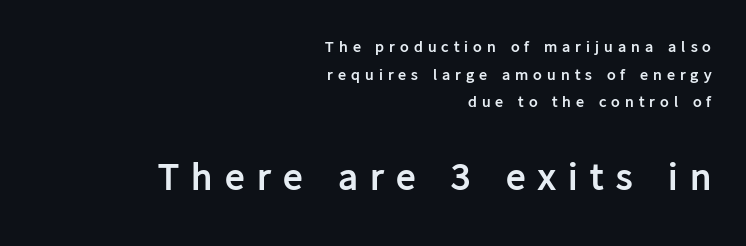
Q: Is the text bold? A: Yes.
Q: Is the text italic (slanted)? A: No, it is upright.
Q: Is the typeface a serif or a sans-serif typeface? A: Sans-serif.
Q: Is the text underlined? A: No.
Q: How is the paragraph aligned? A: Right-aligned.
Q: Is the spacing between letters normal or unusually wide? A: Unusually wide.
Q: Which block of text is set in a larger size, the first (top) or the second (bottom)? A: The second (bottom) one.
Q: Width (condensed, normal, or wide)? A: Normal.
Q: Stroke contrast? A: Low.
Q: x-height? A: Medium.
Q: Monospaced? A: No.
